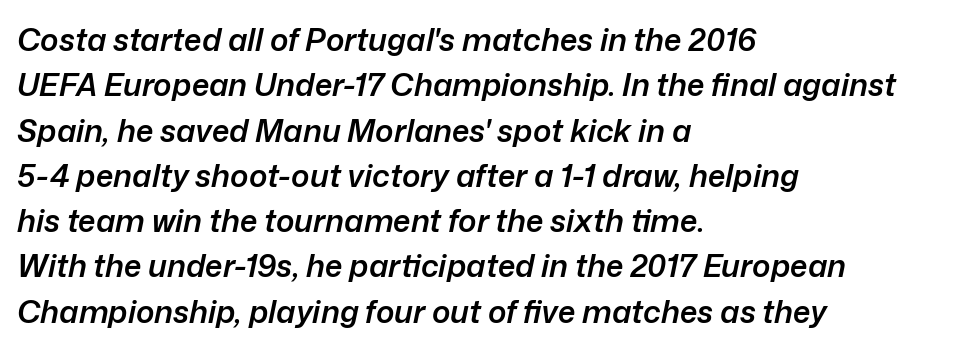
Q: Is the text bold? A: Semi-bold.
Q: Is the text italic (slanted)? A: Yes, it leans right by about 12 degrees.
Q: Is the text underlined? A: No.
Q: How is the paragraph aligned? A: Left-aligned.
Q: Is the spacing between letters normal or unusually wide? A: Normal.
Q: Is the spacing between lines tight, normal or loose? A: Normal.
Q: Width (condensed, normal, or wide)? A: Normal.
Q: Stroke contrast? A: Low.
Q: x-height? A: Medium.
Q: Monospaced? A: No.
